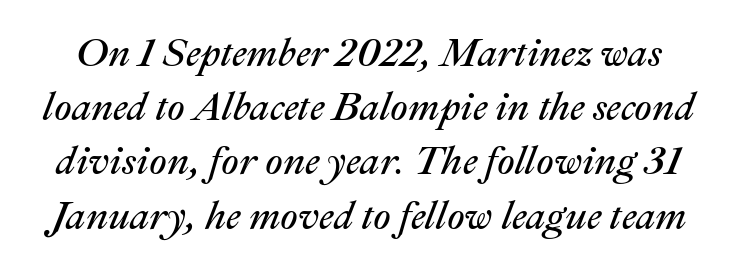
{"italic": "yes", "lean": "right", "slant_degrees": 22, "bold": "no", "weight": "regular", "width": "normal", "stroke_contrast": "medium", "x_height": "medium", "monospaced": "no", "underline": "no", "line_spacing": "normal", "line_spacing_ratio": 1.39, "letter_spacing": "normal", "letter_spacing_em": 0.0, "glyph_px": 39}
